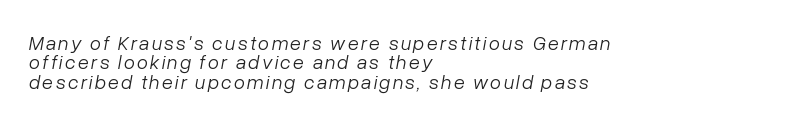
Clear beneath every line of the passage. Heaviness? Minimal to ordinary, like unemphasized prose. Every row of glyphs begins at an identical x-position on the left. You could barely slide anything between these rows. In terms of posture, this sample is oblique.
